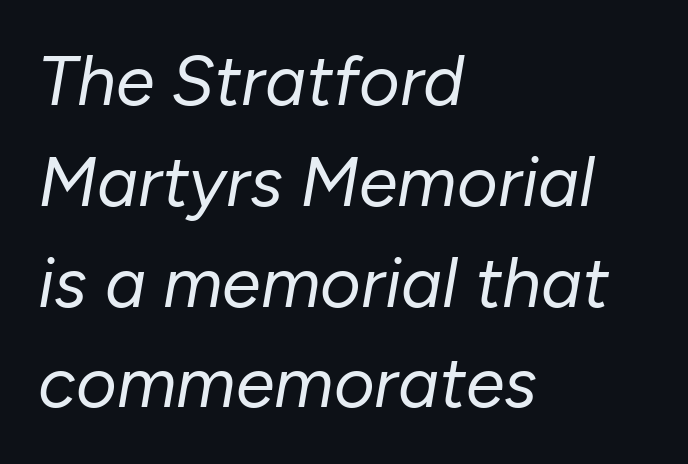
The image shows 70 px regular-weight type, italic (leaning right); set left-aligned, normal line spacing (1.44x), normal letter spacing, not underlined; low stroke contrast and a medium x-height.
